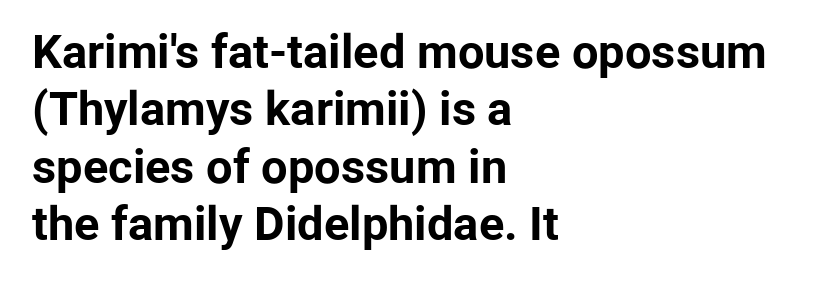
The image shows 47 px bold sans-serif type, upright; set left-aligned, line spacing 1.22x, normal letter spacing, not underlined; low stroke contrast and a medium x-height.
